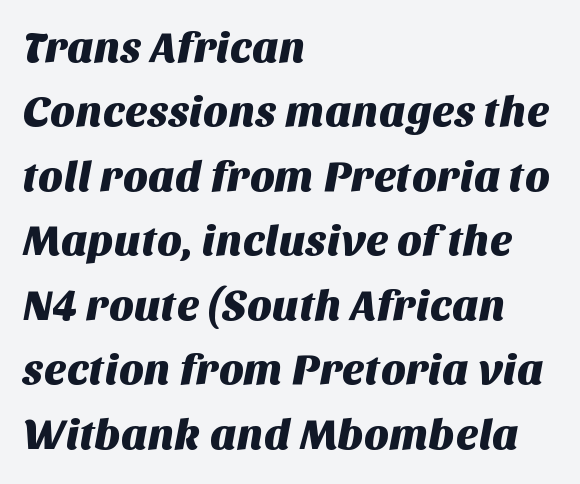
The image shows 43 px sans-serif type; set left-aligned, normal line spacing (1.5x), normal letter spacing, not underlined; medium stroke contrast and a large x-height.
